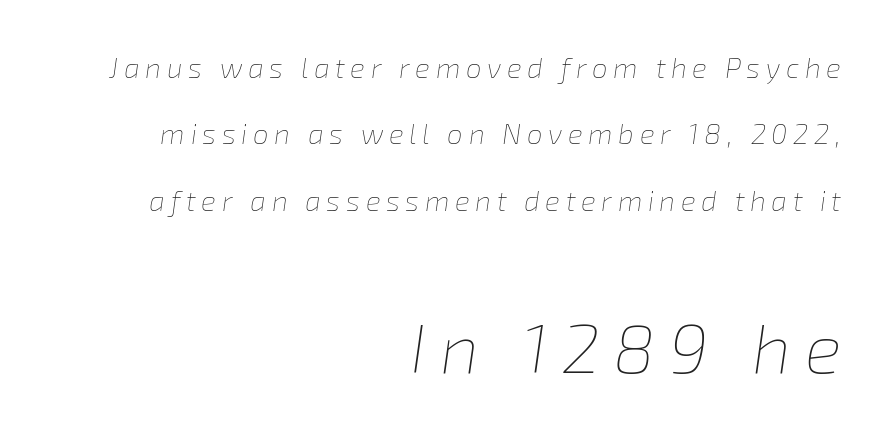
Q: Is the text bold? A: No.
Q: Is the text italic (slanted)? A: Yes, it leans right by about 8 degrees.
Q: Is the text underlined? A: No.
Q: How is the paragraph aligned? A: Right-aligned.
Q: Is the spacing between letters normal or unusually wide? A: Unusually wide.
Q: Is the spacing between lines tight, normal or loose? A: Loose.
Q: Which block of text is set in a larger size, the first (top) or the second (bottom)? A: The second (bottom) one.
Q: Width (condensed, normal, or wide)? A: Normal.
Q: Stroke contrast? A: Low.
Q: x-height? A: Medium.
Q: Monospaced? A: No.
